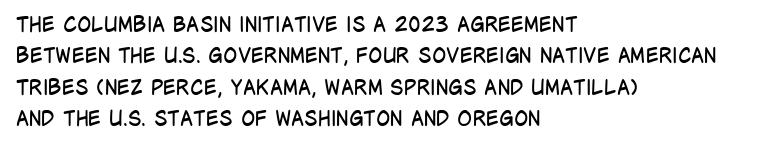
Q: Is the text bold? A: No.
Q: Is the text italic (slanted)? A: No, it is upright.
Q: Is the text underlined? A: No.
Q: How is the paragraph aligned? A: Left-aligned.
Q: Is the spacing between letters normal or unusually wide? A: Normal.
Q: Is the spacing between lines tight, normal or loose? A: Normal.
